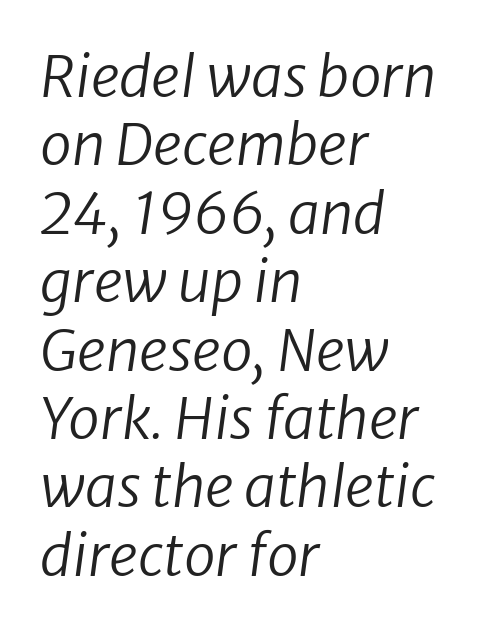
Q: Is the text bold? A: No.
Q: Is the typeface a serif or a sans-serif typeface? A: Sans-serif.
Q: Is the text underlined? A: No.
Q: How is the paragraph aligned? A: Left-aligned.
Q: Is the spacing between letters normal or unusually wide? A: Normal.
Q: Width (condensed, normal, or wide)? A: Normal.
Q: Stroke contrast? A: Low.
Q: x-height? A: Medium.
Q: Monospaced? A: No.
